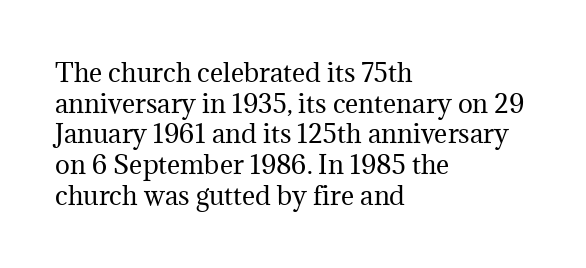
The image shows 25 px text type, upright; set left-aligned, line spacing 1.23x, normal letter spacing, not underlined.
